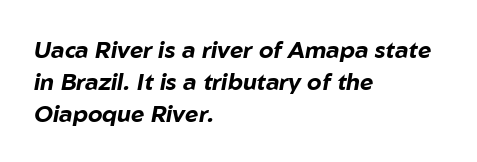
The image shows 23 px bold type, italic (leaning right); set left-aligned, normal line spacing (1.39x), normal letter spacing, not underlined.
